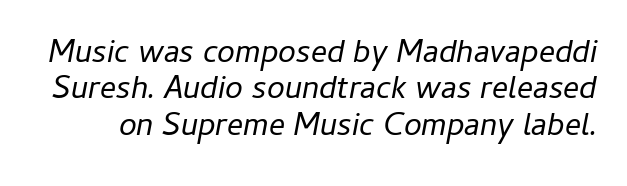
{"italic": "yes", "lean": "right", "slant_degrees": 11, "bold": "no", "weight": "regular", "width": "normal", "stroke_contrast": "low", "x_height": "medium", "monospaced": "no", "underline": "no", "line_spacing": "tight", "line_spacing_ratio": 1.14, "letter_spacing": "normal", "letter_spacing_em": 0.0, "glyph_px": 32}
